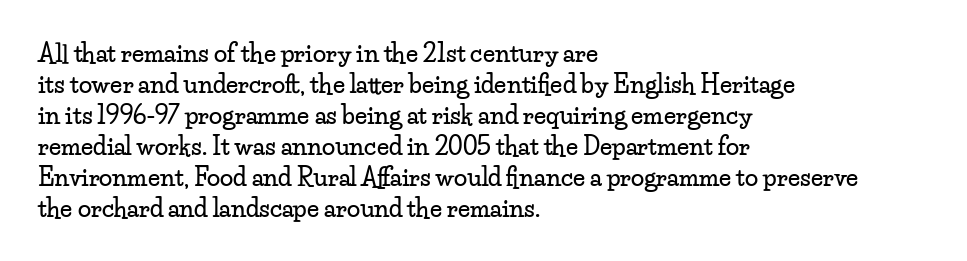
{"italic": "no", "underline": "no", "align": "left", "line_spacing": "normal", "line_spacing_ratio": 1.29, "letter_spacing": "normal", "letter_spacing_em": 0.0, "glyph_px": 24}
